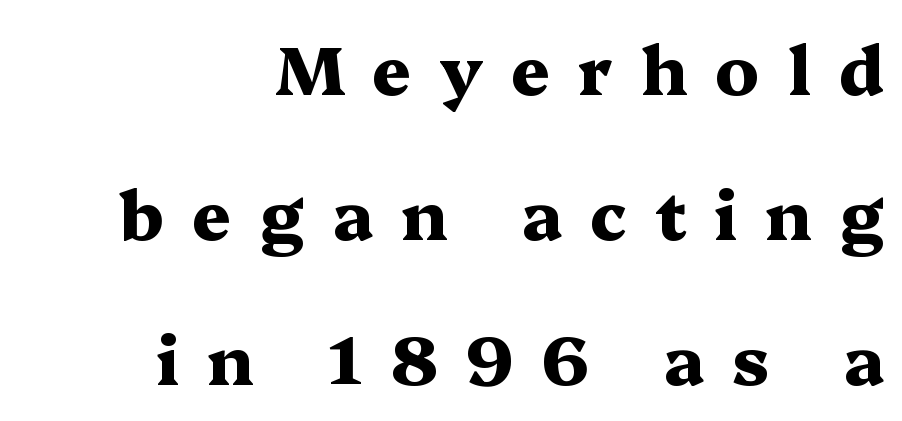
Q: Is the text bold? A: Yes.
Q: Is the text italic (slanted)? A: No, it is upright.
Q: Is the typeface a serif or a sans-serif typeface? A: Serif.
Q: Is the text underlined? A: No.
Q: How is the paragraph aligned? A: Right-aligned.
Q: Is the spacing between letters normal or unusually wide? A: Unusually wide.
Q: Is the spacing between lines tight, normal or loose? A: Loose.
Q: Width (condensed, normal, or wide)? A: Wide.
Q: Stroke contrast? A: Medium.
Q: x-height? A: Medium.
Q: Monospaced? A: No.
